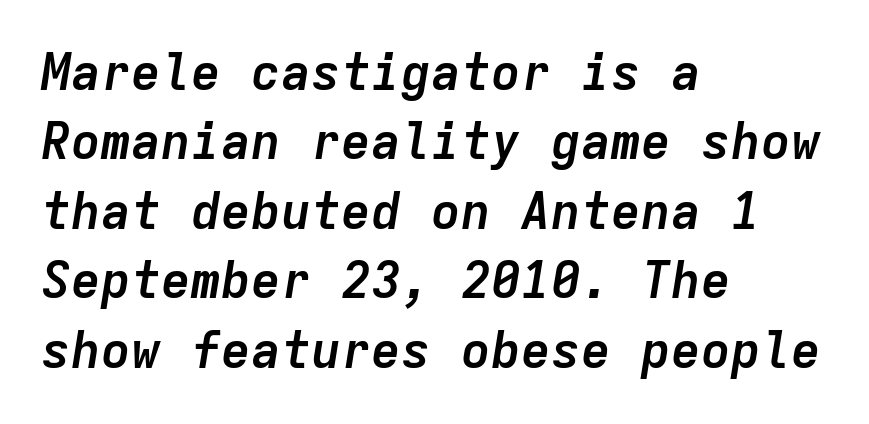
Q: Is the text bold? A: Yes.
Q: Is the text italic (slanted)? A: Yes, it leans right by about 9 degrees.
Q: Is the text underlined? A: No.
Q: How is the paragraph aligned? A: Left-aligned.
Q: Is the spacing between letters normal or unusually wide? A: Normal.
Q: Is the spacing between lines tight, normal or loose? A: Normal.
Q: Width (condensed, normal, or wide)? A: Normal.
Q: Stroke contrast? A: Low.
Q: x-height? A: Medium.
Q: Monospaced? A: Yes.
